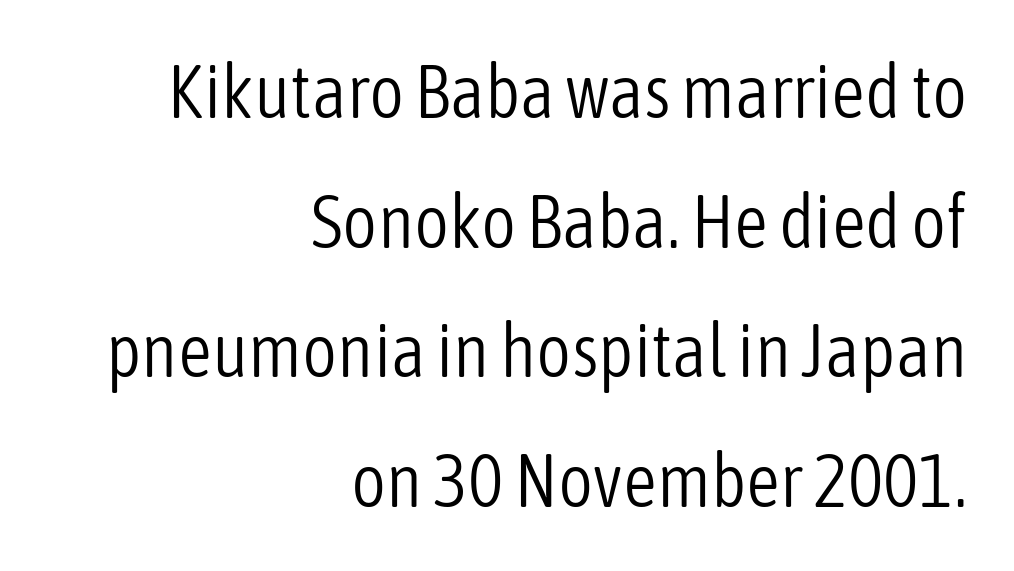
Serif or sans? Sans — the stroke terminals are bare. The space beneath each line is pristine and unruled. The letters stand straight up with perfectly vertical stems. The compositor pushed each line to the right boundary. The letters look calm and open, with moderate or lighter stems.
